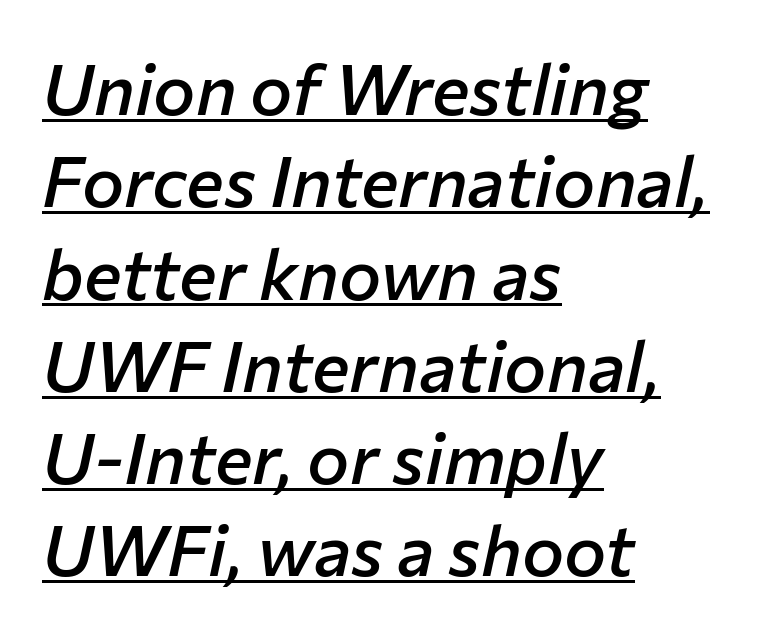
Is this a fixed-width face? No — the glyphs have proportional, varying widths. Tracking value appears to be zero — textbook default spacing. Notice how a bar underscores the lettering throughout. One-word summary of the alignment: left.
